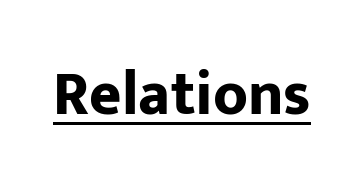
The image shows 62 px bold sans-serif type, upright; set normal letter spacing, underlined; low stroke contrast and a medium x-height.
